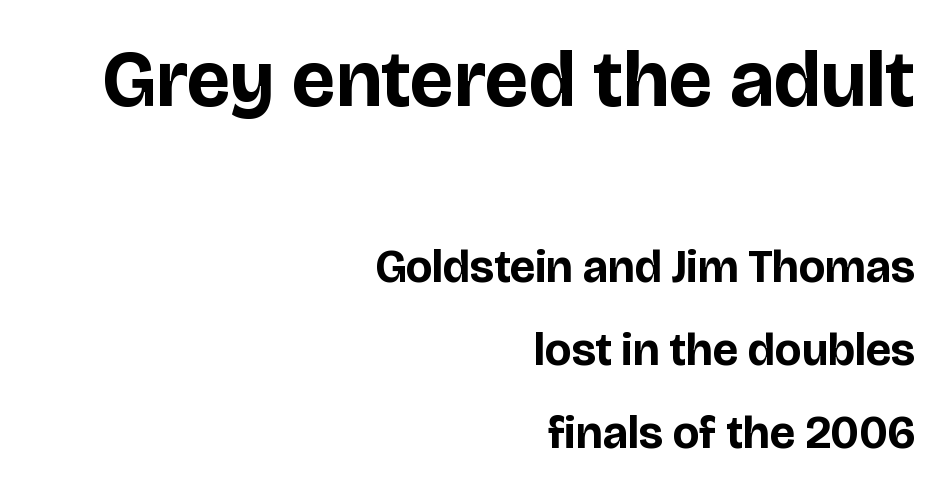
Q: Is the text bold? A: Yes.
Q: Is the text italic (slanted)? A: No, it is upright.
Q: Is the typeface a serif or a sans-serif typeface? A: Sans-serif.
Q: Is the text underlined? A: No.
Q: How is the paragraph aligned? A: Right-aligned.
Q: Is the spacing between letters normal or unusually wide? A: Normal.
Q: Which block of text is set in a larger size, the first (top) or the second (bottom)? A: The first (top) one.
Q: Width (condensed, normal, or wide)? A: Normal.
Q: Stroke contrast? A: Low.
Q: x-height? A: Large.
Q: Monospaced? A: No.
